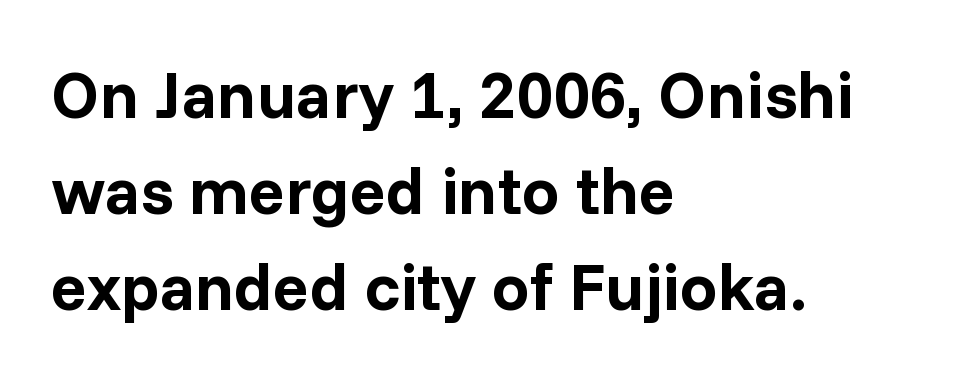
Alignment: flush left. Nobody drew a line under any word here. This is the regular roman posture of the typeface. Each glyph is drawn with heavy, bold strokes.
